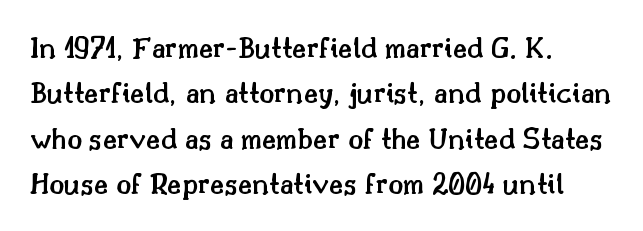
The rendering uses natural spacing where letterforms have individual widths. Standard letterfit; no display-style spreading of the glyphs. Nope, not italic — everything's standing straight. These words are printed semibold, heavier than regular yet not bold. The rendering anchors every line to the left-hand side.
